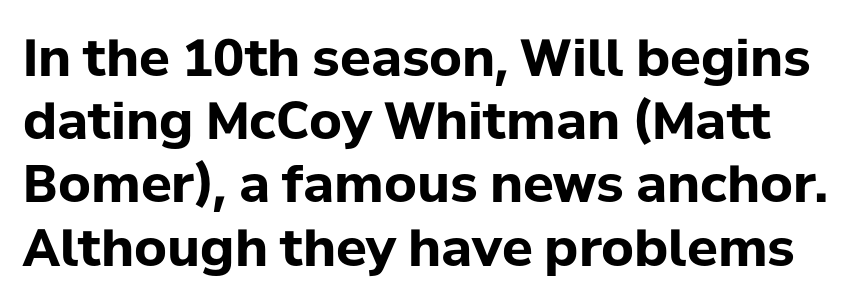
Q: Is the text bold? A: Yes.
Q: Is the text italic (slanted)? A: No, it is upright.
Q: Is the typeface a serif or a sans-serif typeface? A: Sans-serif.
Q: Is the text underlined? A: No.
Q: Is the spacing between letters normal or unusually wide? A: Normal.
Q: Width (condensed, normal, or wide)? A: Normal.
Q: Stroke contrast? A: Low.
Q: x-height? A: Medium.
Q: Monospaced? A: No.
